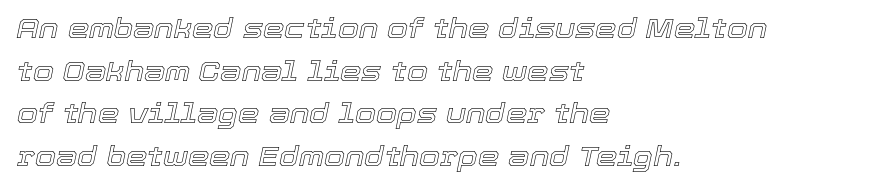
The image shows 27 px text type, italic (leaning right); set left-aligned, normal line spacing (1.58x), normal letter spacing, not underlined.
